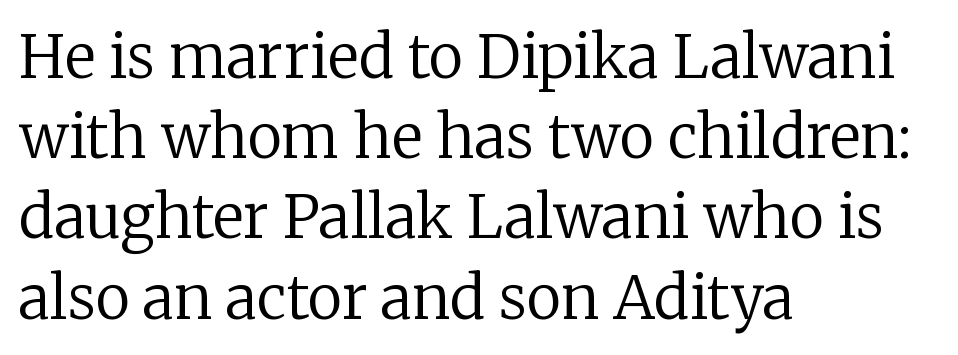
{"serif": "yes", "italic": "no", "bold": "no", "weight": "regular", "width": "normal", "stroke_contrast": "low", "x_height": "medium", "monospaced": "no", "underline": "no", "align": "left", "line_spacing": "normal", "line_spacing_ratio": 1.36, "letter_spacing": "normal", "letter_spacing_em": 0.0, "glyph_px": 59}
